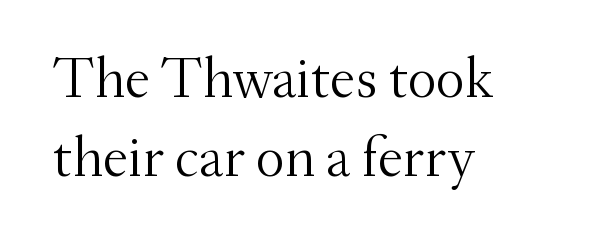
Q: Is the text bold? A: No.
Q: Is the text italic (slanted)? A: No, it is upright.
Q: Is the typeface a serif or a sans-serif typeface? A: Serif.
Q: Is the text underlined? A: No.
Q: How is the paragraph aligned? A: Left-aligned.
Q: Is the spacing between letters normal or unusually wide? A: Normal.
Q: Is the spacing between lines tight, normal or loose? A: Normal.
Q: Width (condensed, normal, or wide)? A: Normal.
Q: Stroke contrast? A: Medium.
Q: x-height? A: Small.
Q: Monospaced? A: No.
